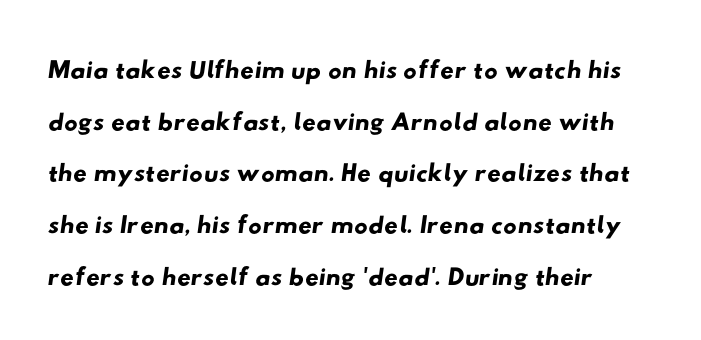
Q: Is the typeface a serif or a sans-serif typeface? A: Sans-serif.
Q: Is the text underlined? A: No.
Q: How is the paragraph aligned? A: Left-aligned.
Q: Is the spacing between letters normal or unusually wide? A: Normal.
Q: Is the spacing between lines tight, normal or loose? A: Normal.
Q: Width (condensed, normal, or wide)? A: Wide.
Q: Stroke contrast? A: Low.
Q: x-height? A: Small.
Q: Monospaced? A: No.
